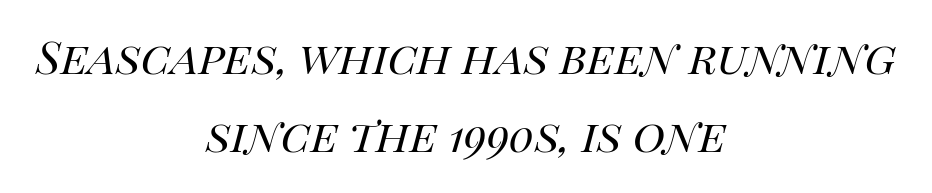
Caption: multi-line text, centered on the measure. Rendered with sloped, italic letterforms. Think standard paragraph weight, or any step lighter than that. Proportional: the letters do not fall into vertical columns. The passage shown stacks its lines at a standard gap.
